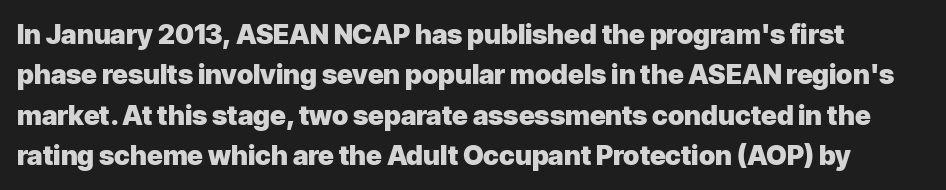
{"italic": "no", "bold": "yes", "underline": "no", "line_spacing": "normal", "line_spacing_ratio": 1.5, "letter_spacing": "normal", "letter_spacing_em": 0.0, "glyph_px": 27}
